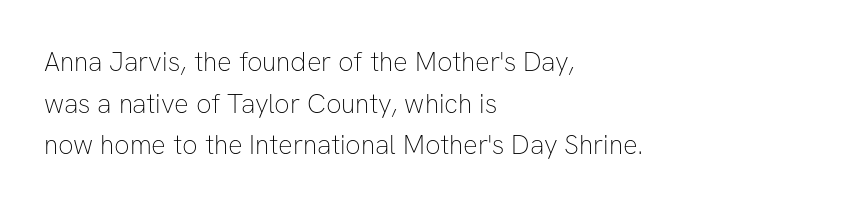
Q: Is the text bold? A: No.
Q: Is the text italic (slanted)? A: No, it is upright.
Q: Is the text underlined? A: No.
Q: How is the paragraph aligned? A: Left-aligned.
Q: Is the spacing between letters normal or unusually wide? A: Normal.
Q: Is the spacing between lines tight, normal or loose? A: Normal.
